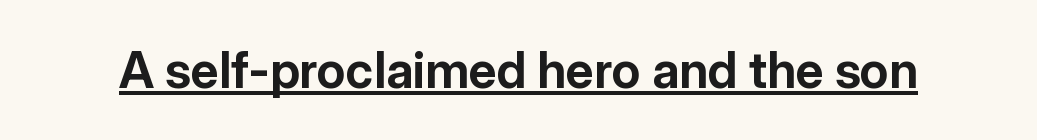
The image shows 50 px bold sans-serif type, upright; set normal letter spacing, underlined; low stroke contrast and a medium x-height.
